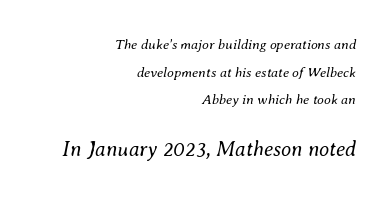
{"italic": "yes", "lean": "right", "slant_degrees": 8, "bold": "no", "underline": "no", "align": "right", "line_spacing": "loose", "line_spacing_ratio": 1.98, "letter_spacing": "normal", "letter_spacing_em": 0.0, "larger_block": "second", "size_ratio": 1.5, "glyph_px": 21}
